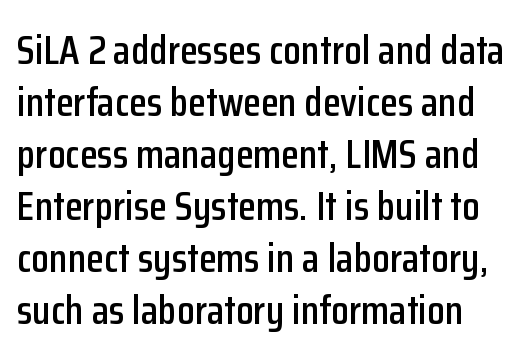
The image shows 41 px condensed sans-serif type, upright; set normal line spacing (1.27x), normal letter spacing, not underlined; low stroke contrast and a medium x-height.
